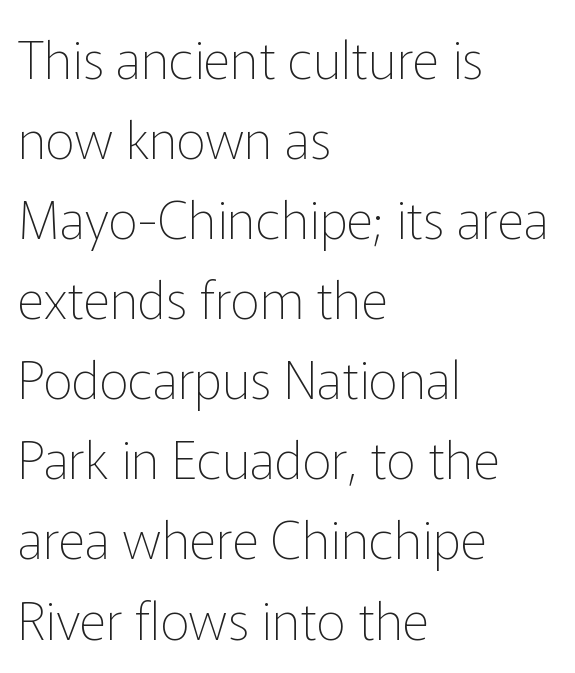
The weight tops out at a normal text grade. Each row of text sits above clean, open space. The passage shown has conventional tracking throughout. Compared with a centered layout, this one pins lines to the left instead. In terms of posture, this sample is upright. Typographically, this falls in the sans-serif category.
